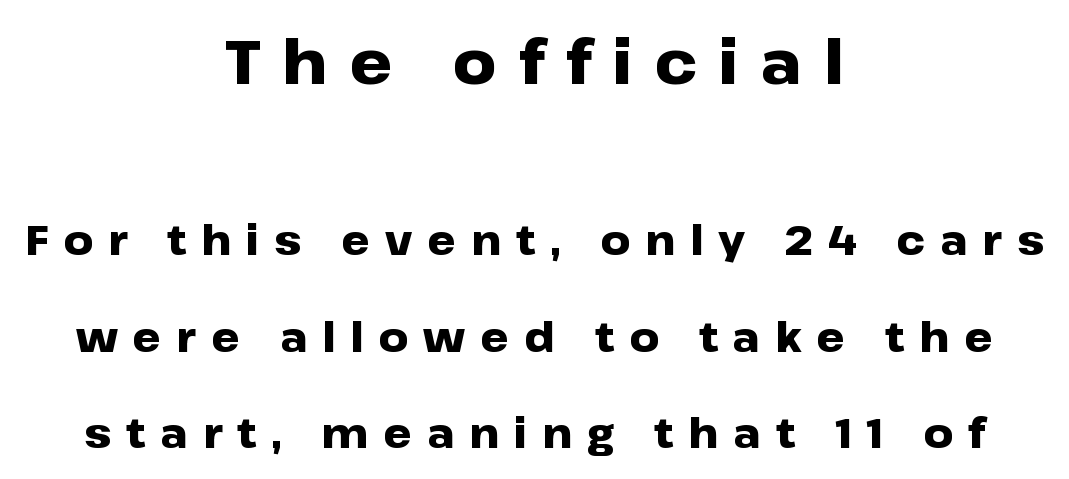
The image shows 61 px heavy, wide sans-serif type, upright; set centered, loose line spacing (2.36x), unusually wide letter spacing (+0.36 em), not underlined; the first (top) block is 1.49x larger; low stroke contrast and a medium x-height.
